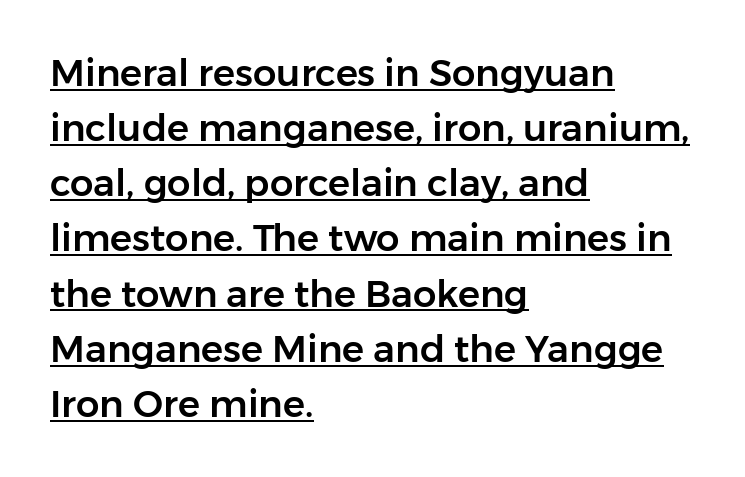
The image shows 37 px sans-serif type, upright; set left-aligned, normal line spacing (1.49x), normal letter spacing, underlined; low stroke contrast and a medium x-height.
